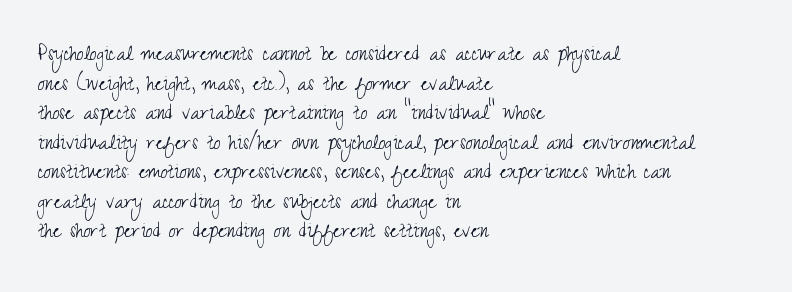
Q: Is the text bold? A: No.
Q: Is the text italic (slanted)? A: No, it is upright.
Q: Is the text underlined? A: No.
Q: How is the paragraph aligned? A: Left-aligned.
Q: Is the spacing between letters normal or unusually wide? A: Normal.
